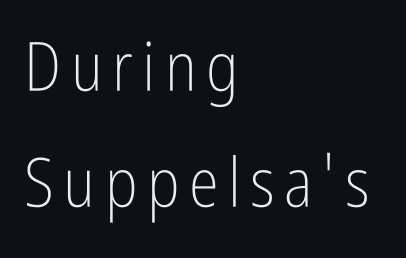
Q: Is the text bold? A: No.
Q: Is the text italic (slanted)? A: No, it is upright.
Q: Is the typeface a serif or a sans-serif typeface? A: Sans-serif.
Q: Is the text underlined? A: No.
Q: How is the paragraph aligned? A: Left-aligned.
Q: Width (condensed, normal, or wide)? A: Condensed.
Q: Stroke contrast? A: Low.
Q: x-height? A: Medium.
Q: Monospaced? A: No.
